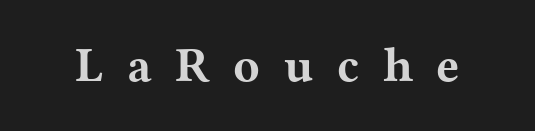
The image shows 49 px bold, wide serif type, upright; set unusually wide letter spacing (+0.48 em), not underlined; medium stroke contrast and a medium x-height.
